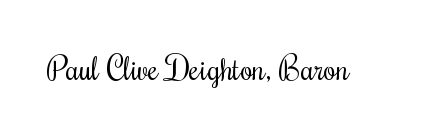
The image shows 32 px regular-weight, condensed type; set normal letter spacing, not underlined; medium stroke contrast and a small x-height.
